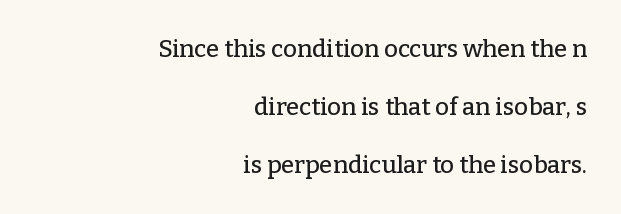
The image shows 24 px text type, upright; set right-aligned, loose line spacing (2.41x), normal letter spacing, not underlined.
